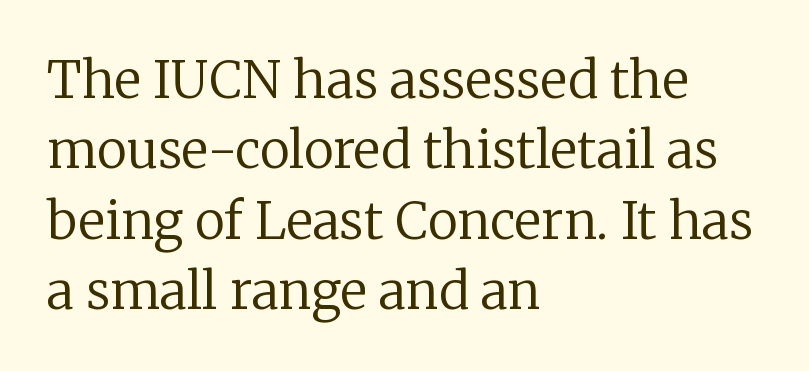
{"serif": "yes", "italic": "no", "bold": "no", "weight": "regular", "width": "normal", "stroke_contrast": "low", "x_height": "medium", "monospaced": "no", "underline": "no", "align": "left", "line_spacing": "normal", "line_spacing_ratio": 1.38, "letter_spacing": "normal", "letter_spacing_em": 0.0, "glyph_px": 51}
